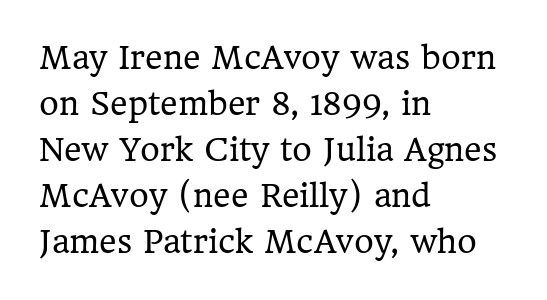
Q: Is the text bold? A: No.
Q: Is the text italic (slanted)? A: No, it is upright.
Q: Is the typeface a serif or a sans-serif typeface? A: Serif.
Q: Is the text underlined? A: No.
Q: How is the paragraph aligned? A: Left-aligned.
Q: Is the spacing between letters normal or unusually wide? A: Normal.
Q: Is the spacing between lines tight, normal or loose? A: Normal.
Q: Width (condensed, normal, or wide)? A: Normal.
Q: Stroke contrast? A: Low.
Q: x-height? A: Medium.
Q: Monospaced? A: No.
